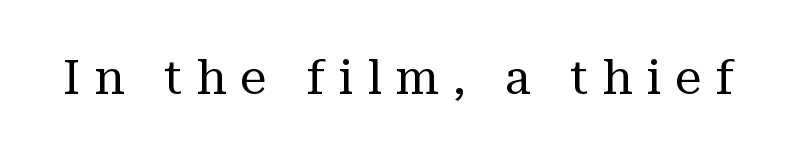
Is this a fixed-width face? No — the glyphs have proportional, varying widths. The typography opts for an upright posture over an oblique one. Words appear elongated and porous because spacing is wide. Stems here are at most as thick as an everyday book face. Observe the serifs anchoring each vertical stroke in this sample. Plain, unruled lines of type.
